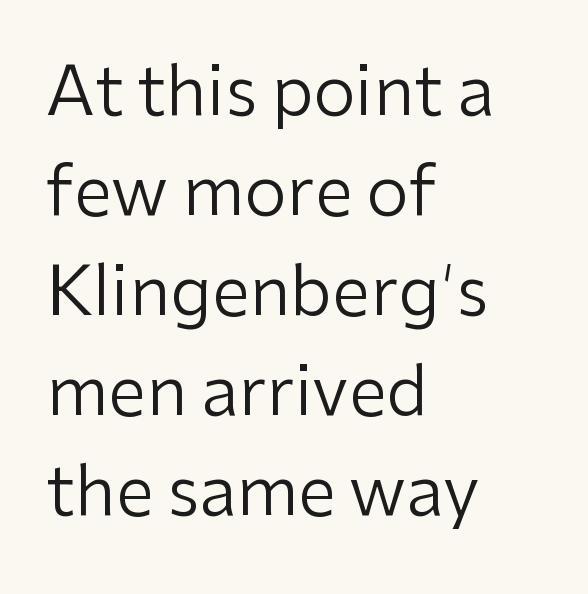
{"serif": "no", "italic": "no", "bold": "no", "weight": "regular", "width": "normal", "stroke_contrast": "low", "x_height": "medium", "monospaced": "no", "underline": "no", "align": "left", "line_spacing": "normal", "line_spacing_ratio": 1.47, "letter_spacing": "normal", "letter_spacing_em": 0.0, "glyph_px": 68}
